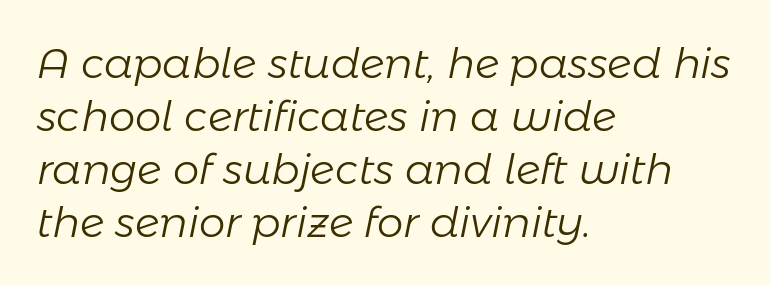
{"italic": "yes", "lean": "right", "slant_degrees": 11, "bold": "no", "weight": "light", "width": "normal", "stroke_contrast": "low", "x_height": "medium", "monospaced": "no", "underline": "no", "align": "left", "line_spacing": "normal", "line_spacing_ratio": 1.26, "letter_spacing": "normal", "letter_spacing_em": 0.0, "glyph_px": 42}
